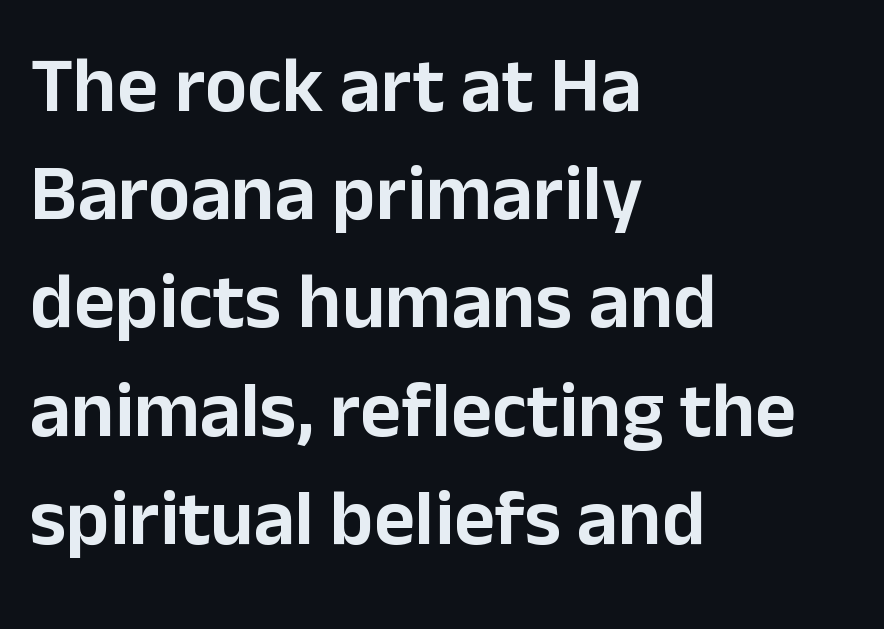
{"serif": "no", "italic": "no", "width": "normal", "stroke_contrast": "low", "x_height": "medium", "monospaced": "no", "underline": "no", "align": "left", "line_spacing": "normal", "line_spacing_ratio": 1.37, "letter_spacing": "normal", "letter_spacing_em": 0.0, "glyph_px": 79}
